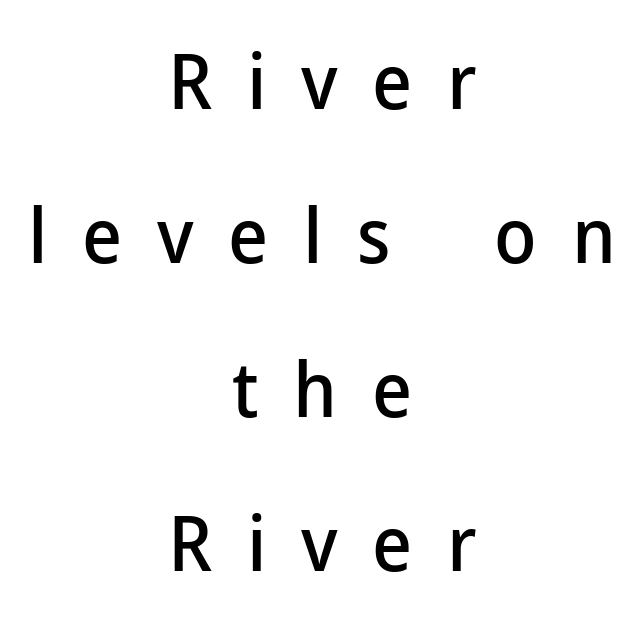
The image shows 77 px sans-serif type, upright; set centered, loose line spacing (2.0x), unusually wide letter spacing (+0.45 em), not underlined; low stroke contrast and a medium x-height.
